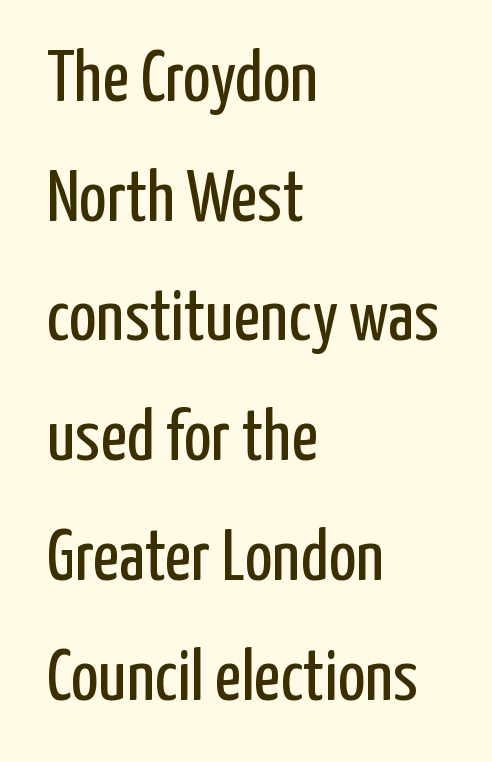
The letters advance in unequal steps, a hallmark of proportional type. A typesetter would label this face a sans. Stroke thickness stays within the range of a standard reading face or lighter. Does the copy run flush right? No — it runs flush left. What stands out about the letter spacing? Nothing — it is the standard amount. The block of text has a typical density, with ordinary space between rows.
